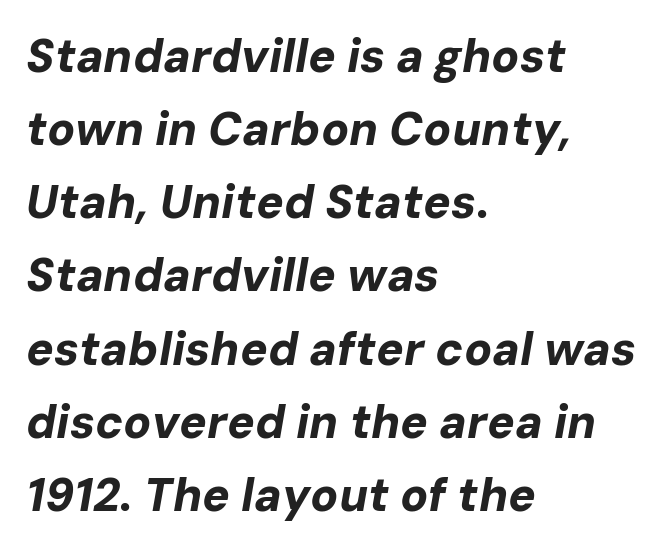
Q: Is the text bold? A: Yes.
Q: Is the text italic (slanted)? A: Yes, it leans right by about 10 degrees.
Q: Is the text underlined? A: No.
Q: How is the paragraph aligned? A: Left-aligned.
Q: Is the spacing between letters normal or unusually wide? A: Normal.
Q: Is the spacing between lines tight, normal or loose? A: Normal.
Q: Width (condensed, normal, or wide)? A: Normal.
Q: Stroke contrast? A: Low.
Q: x-height? A: Medium.
Q: Monospaced? A: No.
